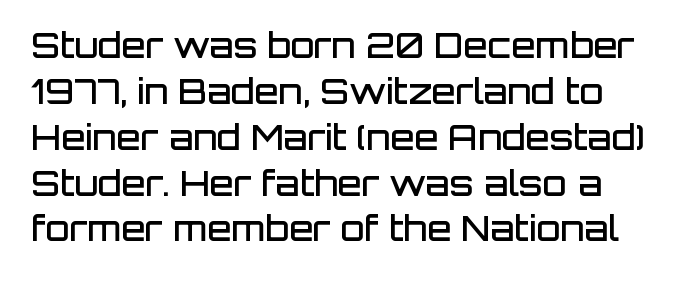
{"serif": "no", "italic": "no", "bold": "semi", "weight": "semibold", "width": "normal", "stroke_contrast": "low", "x_height": "large", "monospaced": "no", "underline": "no", "line_spacing": "normal", "line_spacing_ratio": 1.31, "letter_spacing": "normal", "letter_spacing_em": 0.0, "glyph_px": 35}
